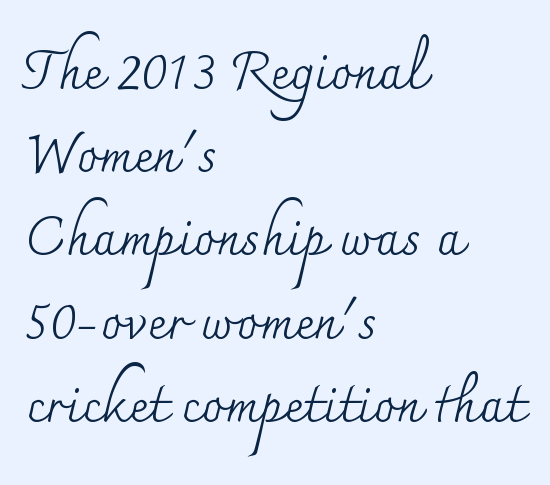
{"serif": "yes", "bold": "no", "weight": "regular", "width": "normal", "stroke_contrast": "medium", "x_height": "small", "monospaced": "no", "underline": "no", "align": "left", "line_spacing": "normal", "line_spacing_ratio": 1.57, "letter_spacing": "normal", "letter_spacing_em": 0.0, "glyph_px": 53}
